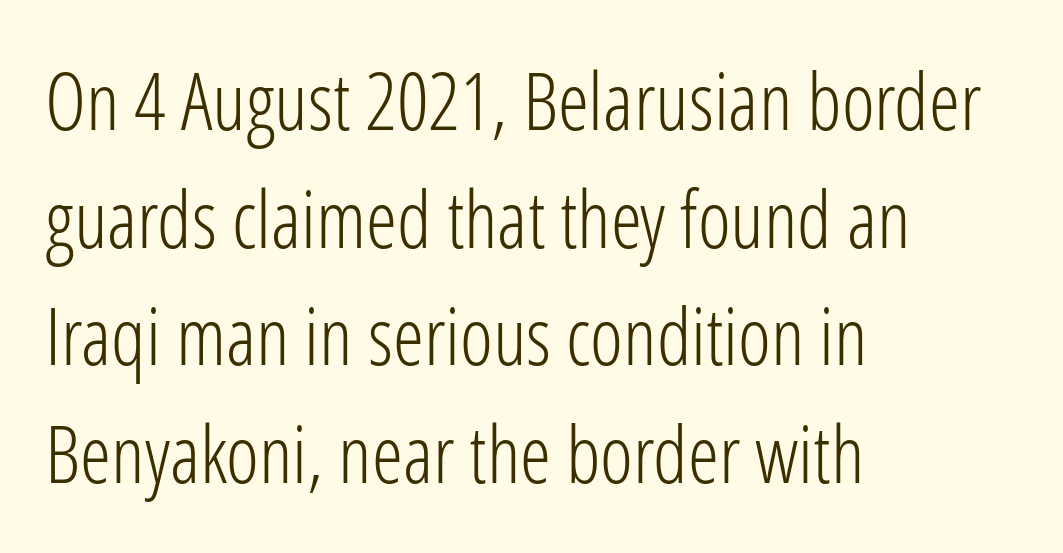
{"serif": "no", "italic": "no", "bold": "no", "weight": "light", "width": "condensed", "stroke_contrast": "low", "x_height": "medium", "monospaced": "no", "underline": "no", "align": "left", "line_spacing": "normal", "line_spacing_ratio": 1.49, "letter_spacing": "normal", "letter_spacing_em": 0.0, "glyph_px": 79}
